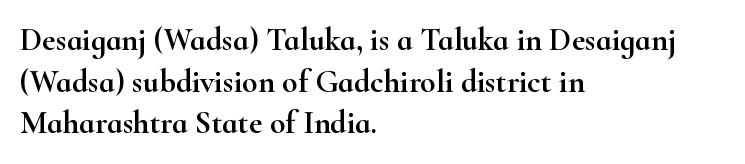
Bare-footed words on every line. The passage shown has conventional tracking throughout. Character widths vary here, with narrow letters taking less room than wide ones. Where is the straight margin? On the left. A roman cut, with each character standing at attention. What kind of face is this? One with serifs.
